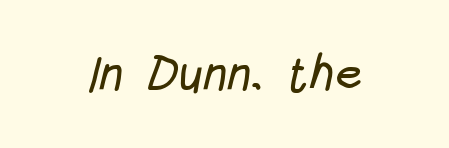
Q: Is the typeface a serif or a sans-serif typeface? A: Sans-serif.
Q: Is the text underlined? A: No.
Q: Is the spacing between letters normal or unusually wide? A: Normal.
Q: Width (condensed, normal, or wide)? A: Condensed.
Q: Stroke contrast? A: Low.
Q: x-height? A: Large.
Q: Monospaced? A: No.
